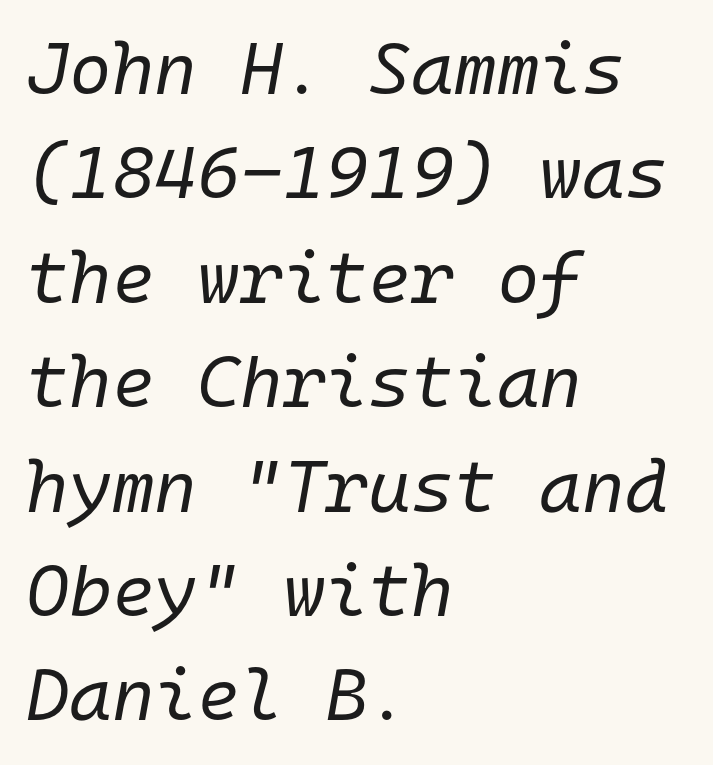
The image shows 73 px regular-weight type, italic (leaning right), monospaced; set left-aligned, normal line spacing (1.43x), normal letter spacing, not underlined; low stroke contrast and a medium x-height.
